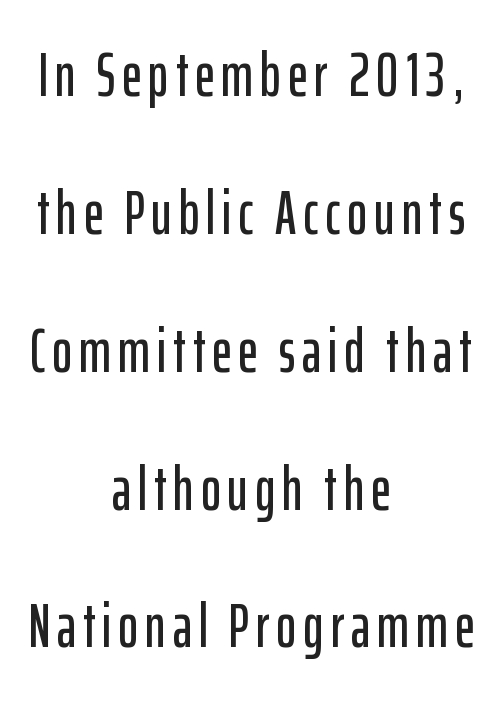
Q: Is the text italic (slanted)? A: No, it is upright.
Q: Is the typeface a serif or a sans-serif typeface? A: Sans-serif.
Q: Is the text underlined? A: No.
Q: How is the paragraph aligned? A: Centered.
Q: Is the spacing between lines tight, normal or loose? A: Loose.
Q: Width (condensed, normal, or wide)? A: Condensed.
Q: Stroke contrast? A: Low.
Q: x-height? A: Medium.
Q: Monospaced? A: No.
